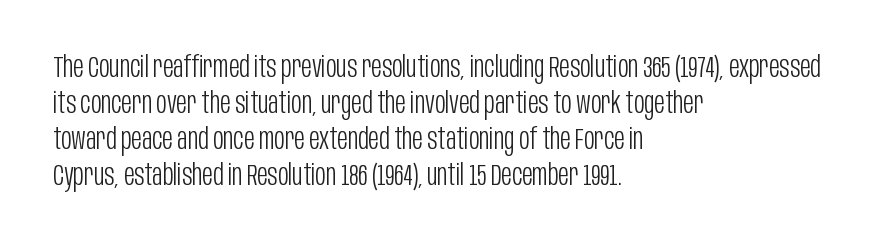
Is the stroke heavy? The answer is a plain regular-or-lighter. These lines are rendered in a variable-pitch font. Inter-character spacing is left at the font's built-in metrics. Ordinary non-slanted type is in use. In CSS terms this would be text-align: left. A typesetter would label this face a sans.
